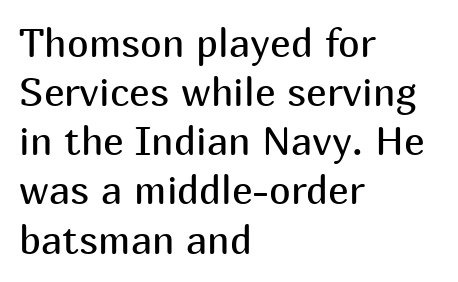
The image shows 39 px regular-weight sans-serif type, upright; set left-aligned, normal line spacing (1.26x), normal letter spacing, not underlined; medium stroke contrast and a medium x-height.
